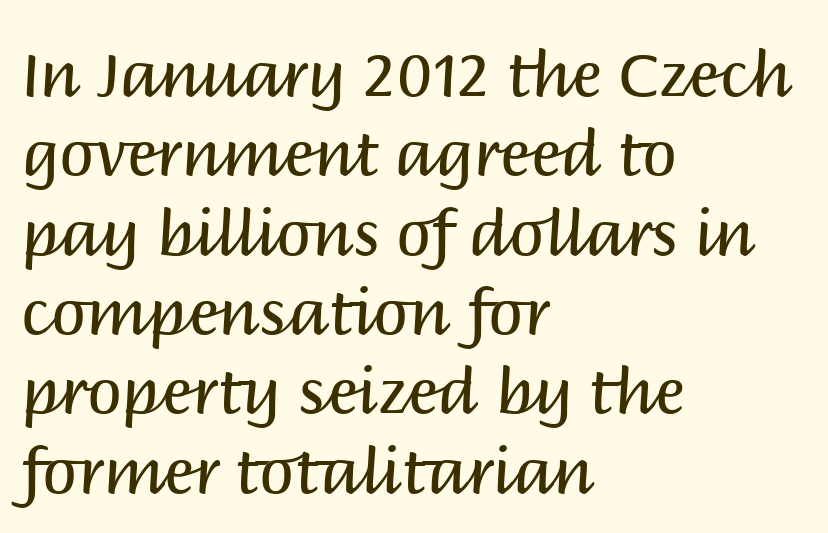
Q: Is the text bold? A: No.
Q: Is the text italic (slanted)? A: Yes.
Q: Is the typeface a serif or a sans-serif typeface? A: Sans-serif.
Q: Is the text underlined? A: No.
Q: How is the paragraph aligned? A: Left-aligned.
Q: Is the spacing between letters normal or unusually wide? A: Normal.
Q: Is the spacing between lines tight, normal or loose? A: Normal.
Q: Width (condensed, normal, or wide)? A: Normal.
Q: Stroke contrast? A: Medium.
Q: x-height? A: Large.
Q: Monospaced? A: No.
